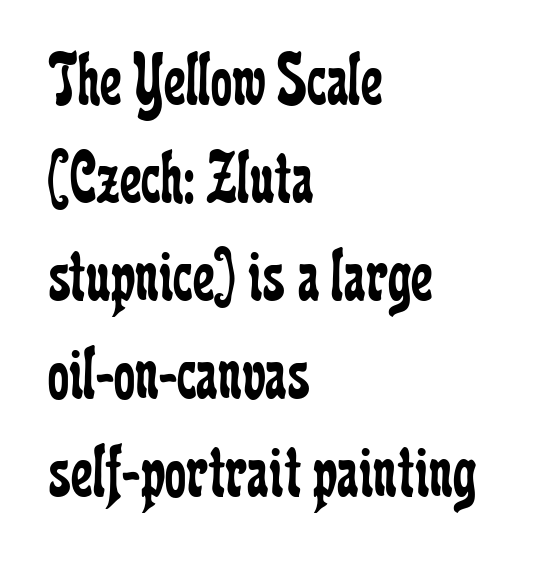
The zone under the glyphs is completely vacant. The letterforms sit shoulder to shoulder at normal distance. Stems here are at most as thick as an everyday book face. Do the letters lean? They stand straight. Varying glyph widths throughout — classic text-font behaviour.
